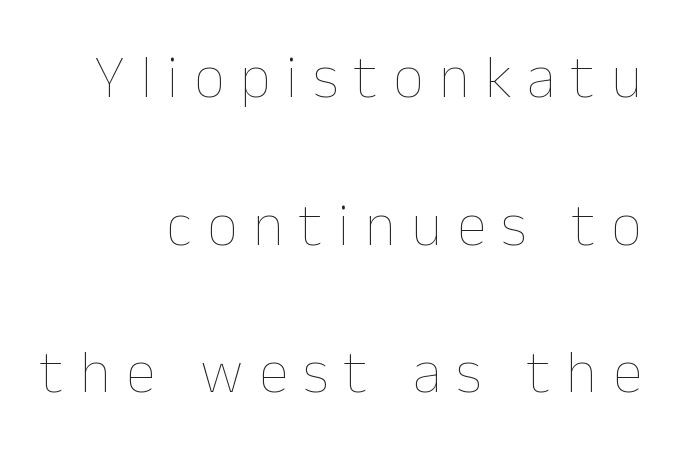
Q: Is the text bold? A: No.
Q: Is the text italic (slanted)? A: No, it is upright.
Q: Is the text underlined? A: No.
Q: How is the paragraph aligned? A: Right-aligned.
Q: Is the spacing between letters normal or unusually wide? A: Unusually wide.
Q: Is the spacing between lines tight, normal or loose? A: Loose.
Q: Width (condensed, normal, or wide)? A: Normal.
Q: Stroke contrast? A: Low.
Q: x-height? A: Medium.
Q: Monospaced? A: No.
